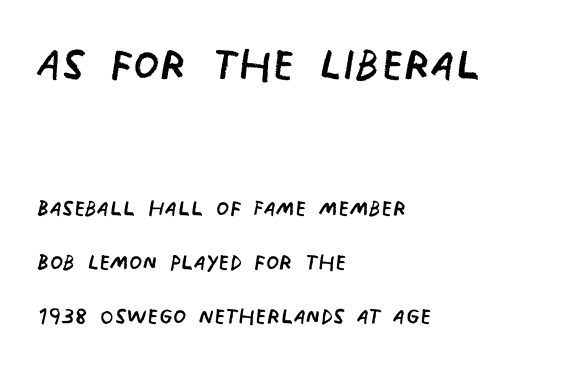
{"serif": "no", "bold": "no", "weight": "regular", "width": "condensed", "stroke_contrast": "low", "x_height": "large", "monospaced": "no", "underline": "no", "align": "left", "line_spacing_ratio": 1.81, "letter_spacing": "normal", "letter_spacing_em": 0.0, "larger_block": "first", "size_ratio": 2.0, "glyph_px": 60}
